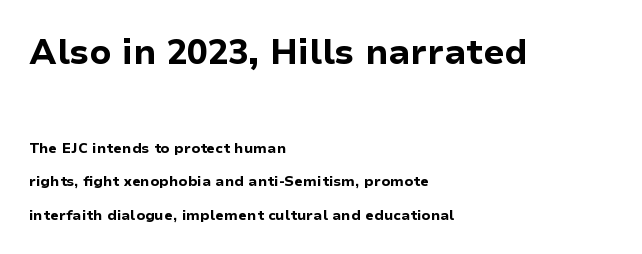
Compared with a centered layout, this one pins lines to the left instead. Proportional: the letters do not fall into vertical columns. In terms of leading, this rendering errs on the spacious side. Caption: upper text group enlarged, lower text group reduced. The space beneath each line is pristine and unruled.
